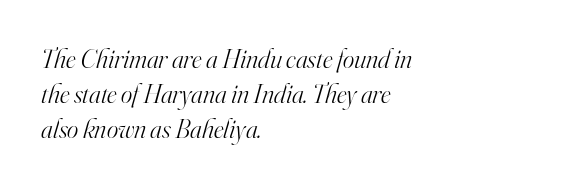
The image shows 27 px text type, italic (leaning right); set left-aligned, normal line spacing (1.29x), normal letter spacing, not underlined.
